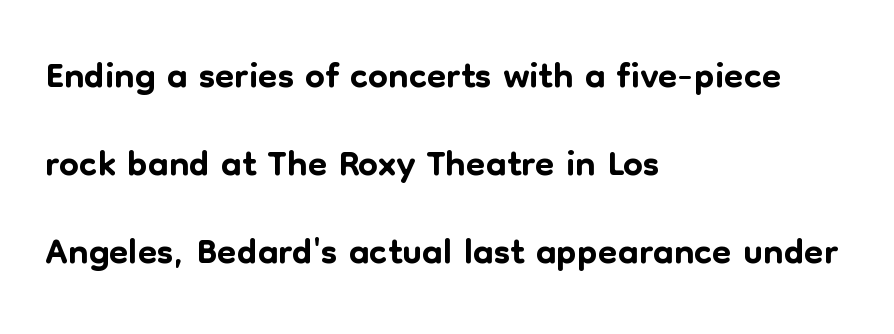
The image shows 56 px sans-serif type, upright; set left-aligned, normal line spacing (1.57x), normal letter spacing, not underlined; low stroke contrast and a medium x-height.
